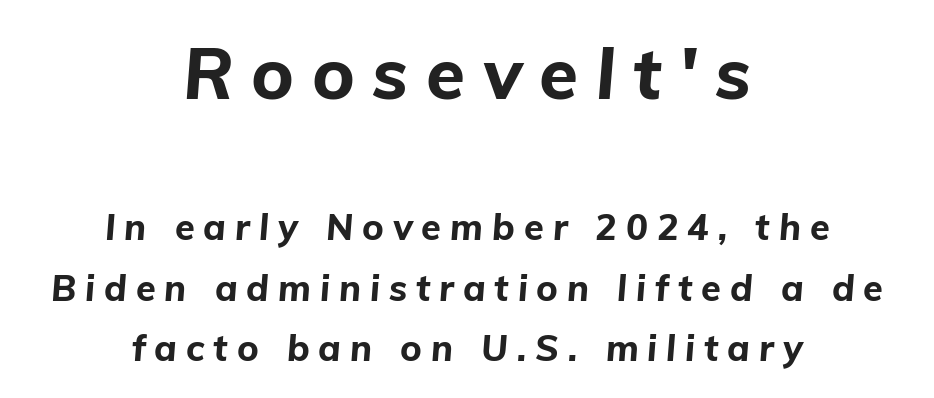
The image shows 71 px bold type, italic (leaning right); set centered, normal line spacing (1.68x), unusually wide letter spacing (+0.25 em), not underlined; the first (top) block is 1.97x larger; low stroke contrast and a medium x-height.
